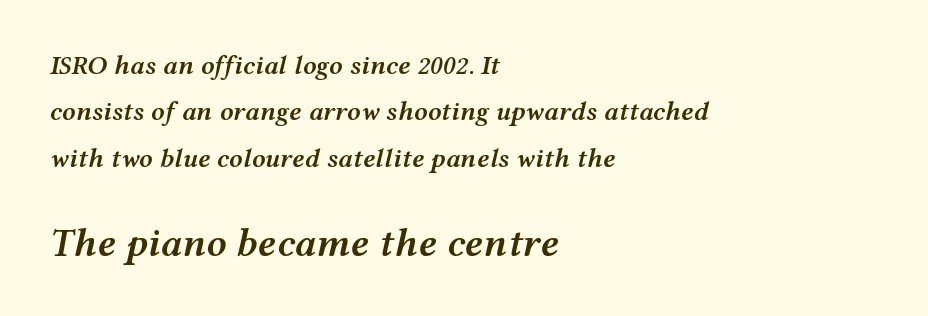
Q: Is the text bold? A: Semi-bold.
Q: Is the text italic (slanted)? A: Yes, it leans right by about 12 degrees.
Q: Is the text underlined? A: No.
Q: How is the paragraph aligned? A: Left-aligned.
Q: Is the spacing between letters normal or unusually wide? A: Normal.
Q: Which block of text is set in a larger size, the first (top) or the second (bottom)? A: The second (bottom) one.
Q: Width (condensed, normal, or wide)? A: Wide.
Q: Stroke contrast? A: Medium.
Q: x-height? A: Medium.
Q: Monospaced? A: No.
